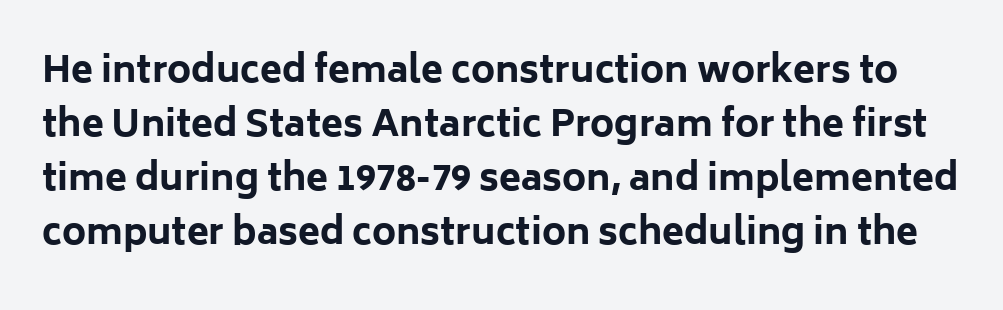
The letterforms sit shoulder to shoulder at normal distance. Line spacing here is normal. No word sits above an underline. Character widths vary here, with narrow letters taking less room than wide ones. This is heavy type, rendered in bold.
